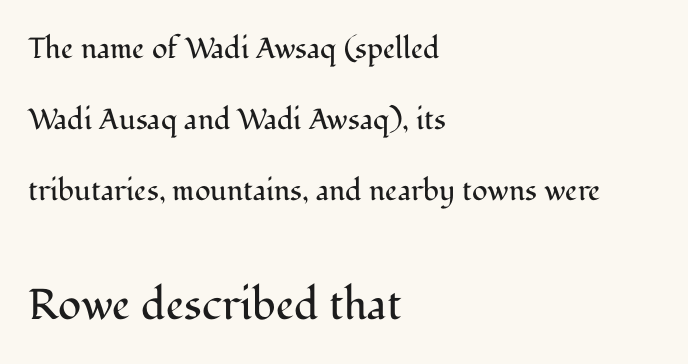
Is the stroke heavy? The answer is a plain regular-or-lighter. Which margin do the lines hug? The left one — the right edge is uneven. Words appear dense and cohesive because spacing is normal. The glyphs are unaccompanied by any horizontal stroke below them. Loosely led — the rows are spread out.
